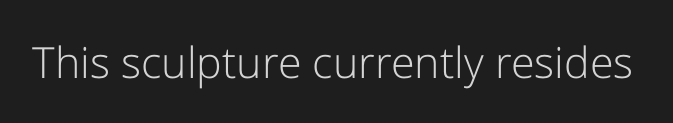
The image shows 43 px light sans-serif type, upright; set normal letter spacing, not underlined; low stroke contrast and a medium x-height.
